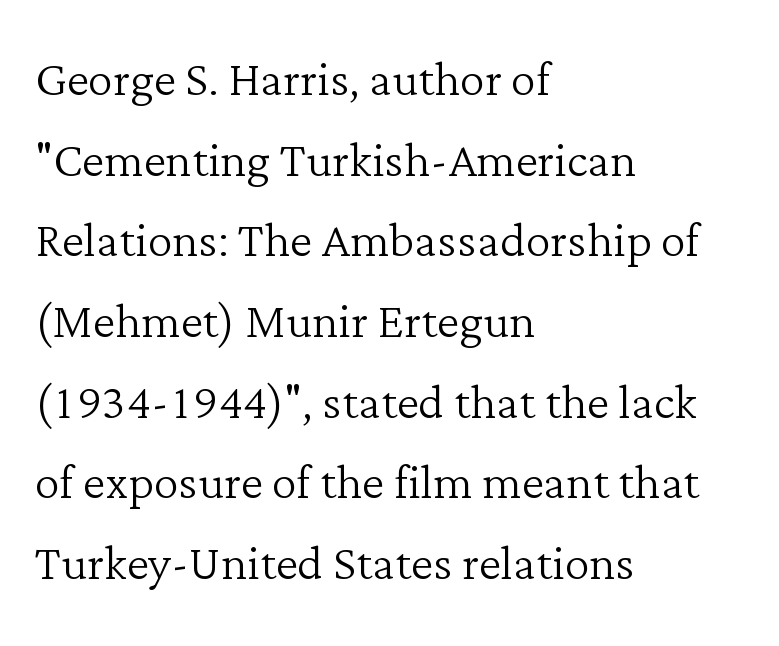
The image shows 63 px light serif type, upright; set left-aligned, normal line spacing (1.28x), normal letter spacing, not underlined; low stroke contrast and a medium x-height.
